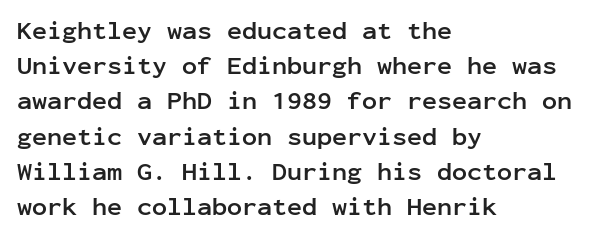
{"italic": "no", "bold": "yes", "underline": "no", "align": "left", "line_spacing": "normal", "line_spacing_ratio": 1.41, "letter_spacing": "normal", "letter_spacing_em": 0.0, "glyph_px": 25}
